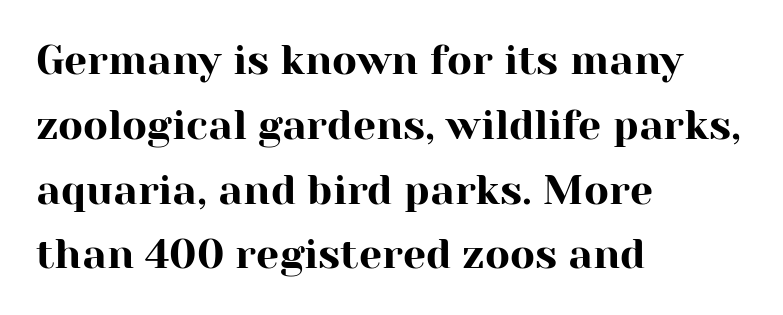
The image shows 41 px serif type, upright; set left-aligned, normal line spacing (1.58x), normal letter spacing, not underlined; high stroke contrast and a medium x-height.
